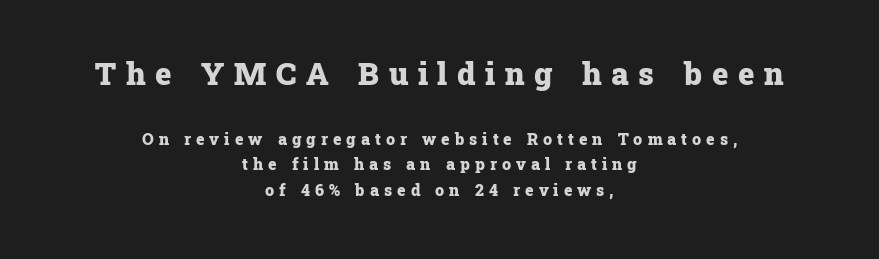
{"serif": "yes", "italic": "no", "bold": "yes", "weight": "heavy", "width": "normal", "stroke_contrast": "low", "x_height": "medium", "monospaced": "no", "underline": "no", "align": "center", "line_spacing": "normal", "line_spacing_ratio": 1.61, "letter_spacing": "wide", "letter_spacing_em": 0.31, "larger_block": "first", "size_ratio": 1.94, "glyph_px": 31}
